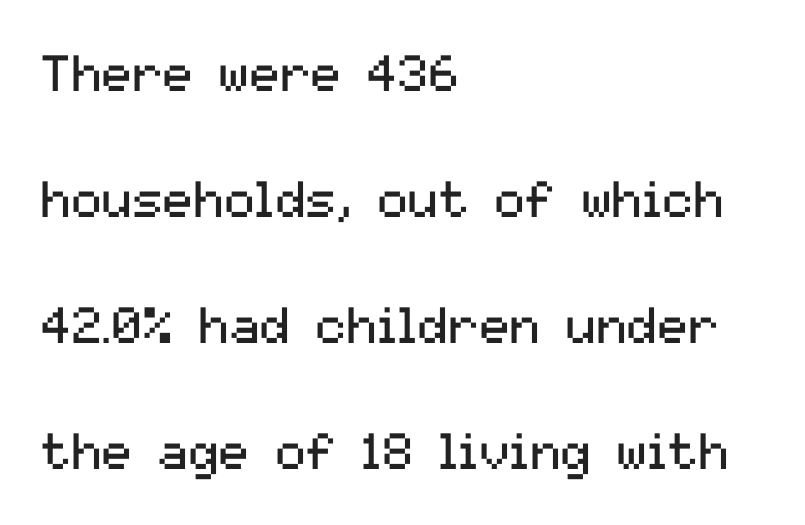
The image shows 51 px regular-weight sans-serif type, upright; set left-aligned, loose line spacing (2.47x), normal letter spacing, not underlined; medium stroke contrast and a medium x-height.
